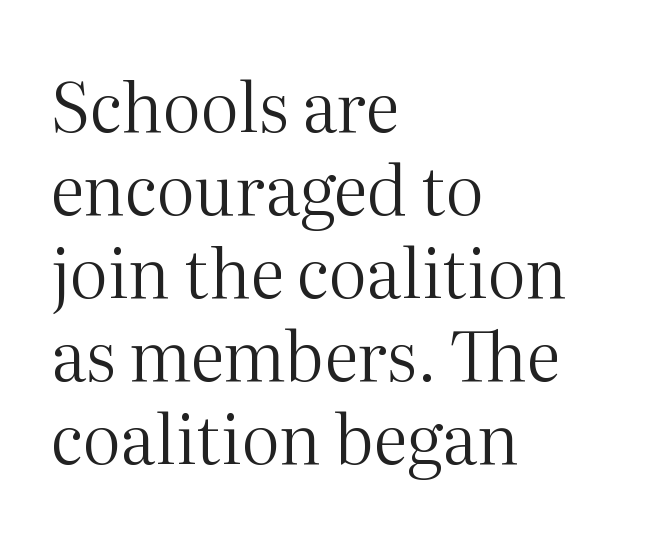
Q: Is the text bold? A: No.
Q: Is the text italic (slanted)? A: No, it is upright.
Q: Is the typeface a serif or a sans-serif typeface? A: Serif.
Q: Is the text underlined? A: No.
Q: How is the paragraph aligned? A: Left-aligned.
Q: Is the spacing between letters normal or unusually wide? A: Normal.
Q: Width (condensed, normal, or wide)? A: Normal.
Q: Stroke contrast? A: Medium.
Q: x-height? A: Medium.
Q: Monospaced? A: No.
